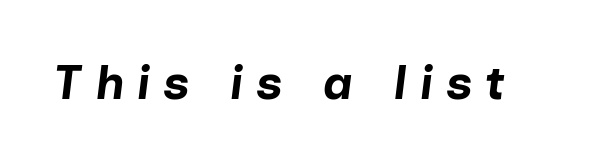
Loose tracking; the words dissolve into strings of separated letters. Underlining? Definitely not there. Stroke thickness is high; the sample reads as a true bold. This is oblique type, the kind used for emphasis or titles. Here the designer chose a conventional face with non-uniform glyph widths.
